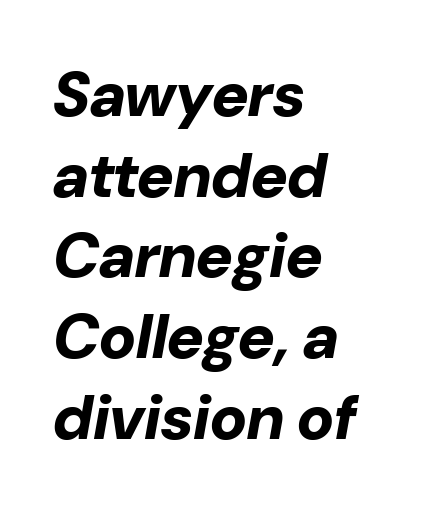
The letters advance in unequal steps, a hallmark of proportional type. Each glyph is drawn with heavy, bold strokes. The compositor pushed each line to the left boundary. The whole block is typeset with a tilt. Characters follow at the spacing the type designer built in. Lines of text with bare space underneath.
